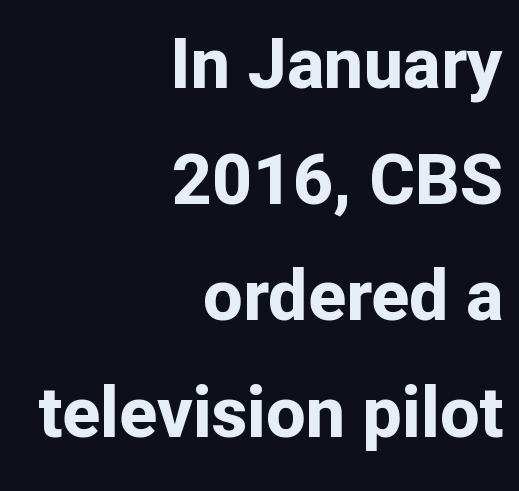
Character widths vary here, with narrow letters taking less room than wide ones. Unmarked baselines from the first word to the last. Compared with typical body copy, the letter spacing here is the same. Grotesque or geometric, the face here clearly has no serifs. No italicization has been applied; the sample stays upright.
